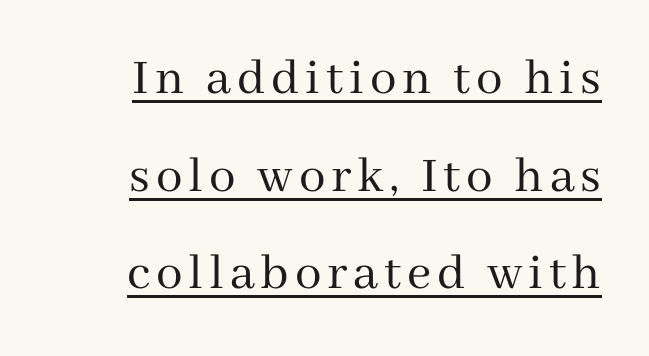
{"serif": "yes", "italic": "no", "bold": "no", "weight": "regular", "width": "normal", "stroke_contrast": "medium", "x_height": "medium", "monospaced": "no", "underline": "yes", "line_spacing_ratio": 1.84, "glyph_px": 53}
